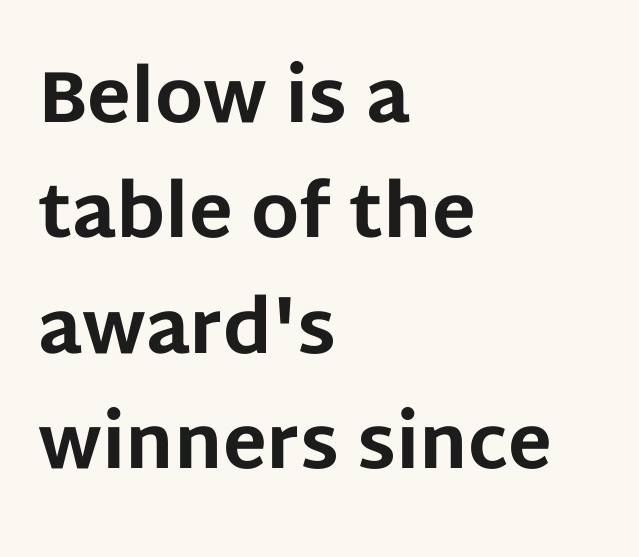
Regarding leading, the lines here are spaced in the standard way. The rendering uses natural spacing where letterforms have individual widths. Has an underline been added? It has not. The letters sit at their default tracking, neither squeezed nor spread. The passage shown is typeset with a sans-serif family.
